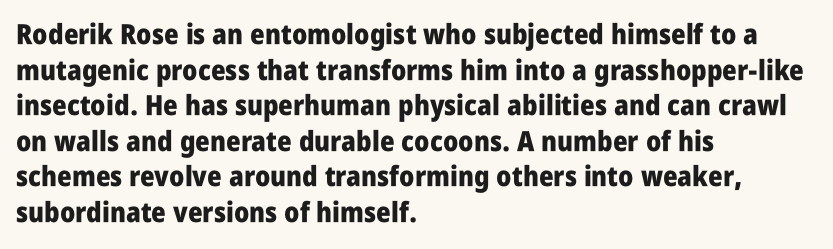
{"serif": "no", "italic": "no", "bold": "yes", "weight": "heavy", "width": "condensed", "stroke_contrast": "low", "x_height": "large", "monospaced": "no", "underline": "no", "align": "left", "line_spacing": "normal", "line_spacing_ratio": 1.27, "letter_spacing": "normal", "letter_spacing_em": 0.0, "glyph_px": 28}
